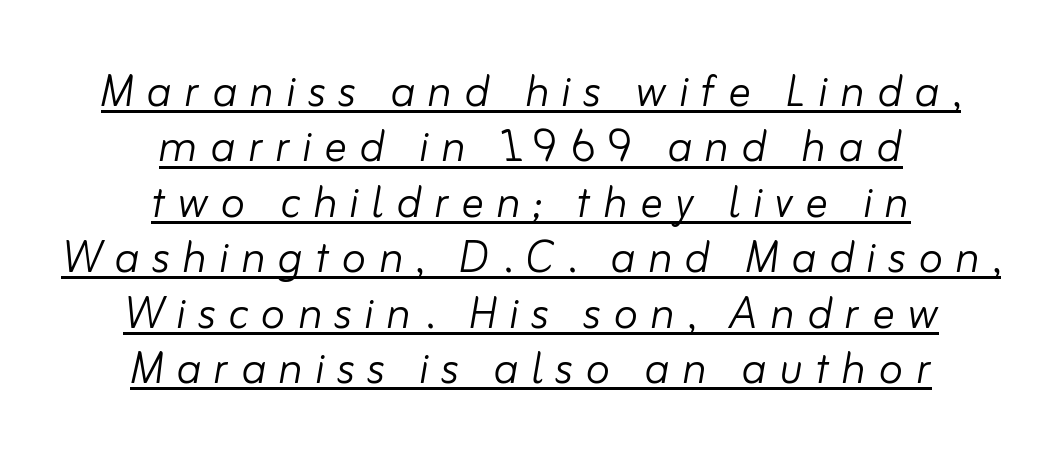
{"italic": "yes", "lean": "right", "slant_degrees": 10, "bold": "no", "weight": "light", "width": "normal", "stroke_contrast": "low", "x_height": "small", "monospaced": "no", "underline": "yes", "align": "center", "line_spacing": "tight", "line_spacing_ratio": 0.99, "letter_spacing": "wide", "letter_spacing_em": 0.22, "glyph_px": 56}
